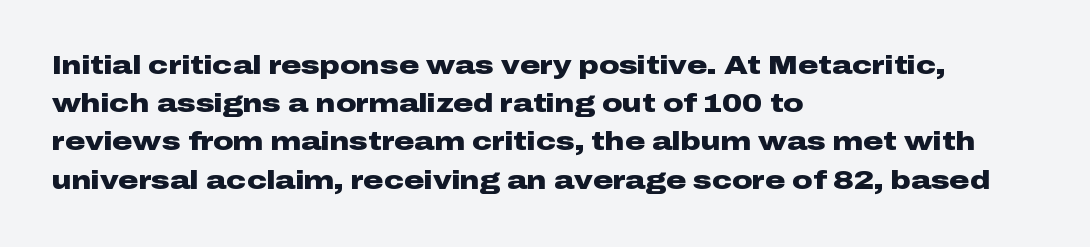
{"italic": "no", "bold": "yes", "underline": "no", "align": "left", "line_spacing": "normal", "line_spacing_ratio": 1.53, "letter_spacing": "normal", "letter_spacing_em": 0.0, "glyph_px": 25}
